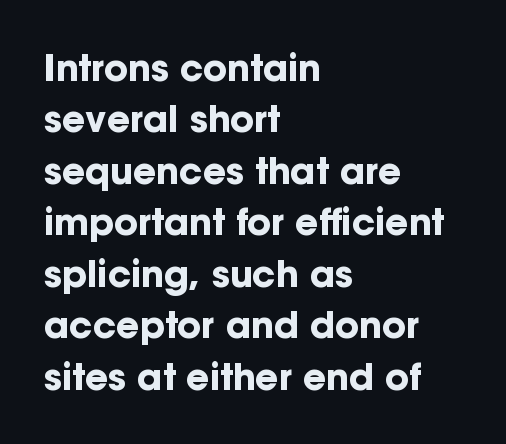
{"serif": "no", "italic": "no", "bold": "yes", "weight": "bold", "width": "normal", "stroke_contrast": "low", "x_height": "medium", "monospaced": "no", "underline": "no", "align": "left", "line_spacing": "normal", "line_spacing_ratio": 1.43, "letter_spacing": "normal", "letter_spacing_em": 0.0, "glyph_px": 36}
